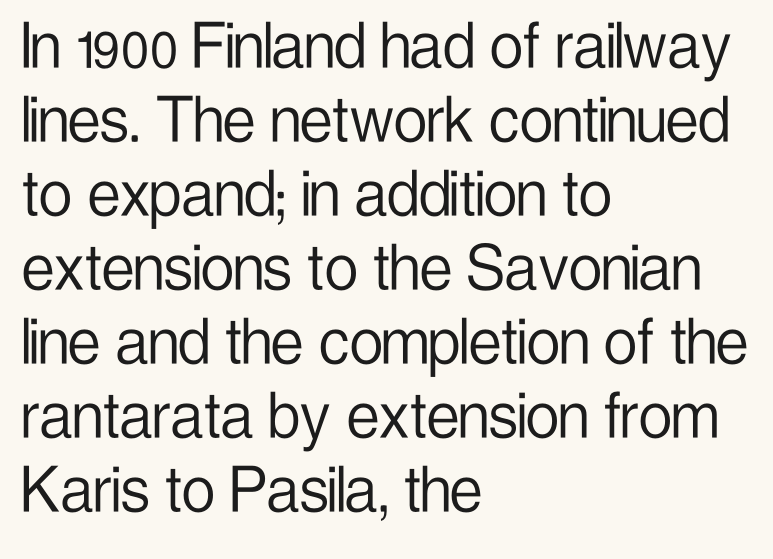
Q: Is the text bold? A: No.
Q: Is the text italic (slanted)? A: No, it is upright.
Q: Is the typeface a serif or a sans-serif typeface? A: Sans-serif.
Q: Is the text underlined? A: No.
Q: How is the paragraph aligned? A: Left-aligned.
Q: Is the spacing between letters normal or unusually wide? A: Normal.
Q: Is the spacing between lines tight, normal or loose? A: Tight.
Q: Width (condensed, normal, or wide)? A: Condensed.
Q: Stroke contrast? A: Low.
Q: x-height? A: Medium.
Q: Monospaced? A: No.
